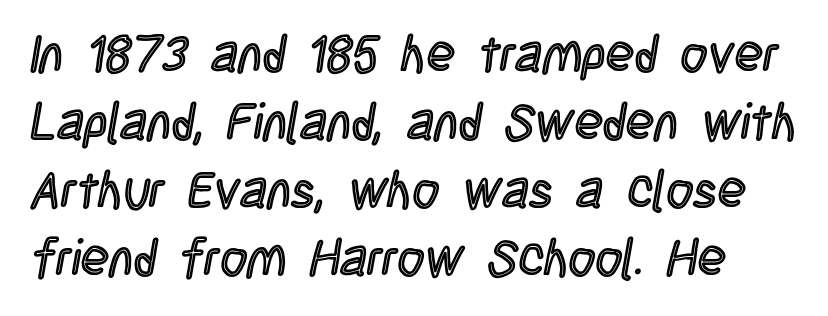
The words here are not underlined. Character widths vary here, with narrow letters taking less room than wide ones. Honestly, the letter spacing is just normal — you wouldn't notice it. The passage shown stacks its lines at a standard gap.
